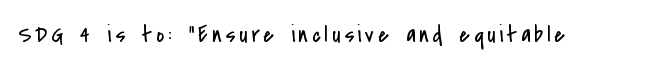
Only glyphs here, with clear space below each row. Posture: upright roman. The font is comparable to plain body text, perhaps lighter.
